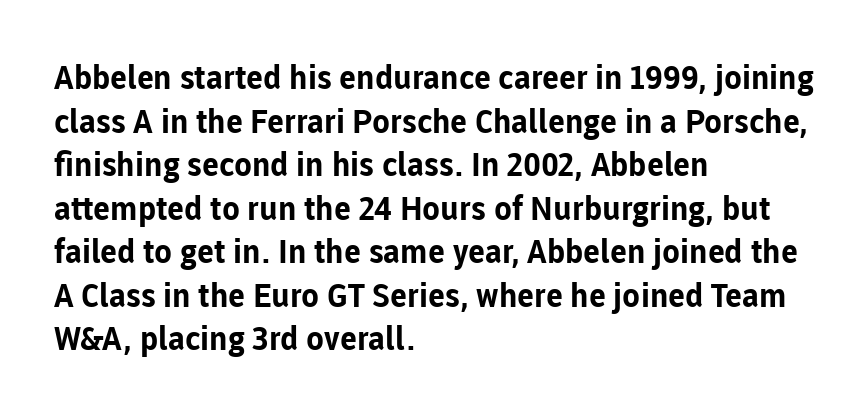
{"serif": "no", "italic": "no", "bold": "yes", "weight": "bold", "width": "normal", "stroke_contrast": "low", "x_height": "medium", "monospaced": "no", "underline": "no", "align": "left", "line_spacing": "normal", "line_spacing_ratio": 1.32, "letter_spacing": "normal", "letter_spacing_em": 0.0, "glyph_px": 33}
